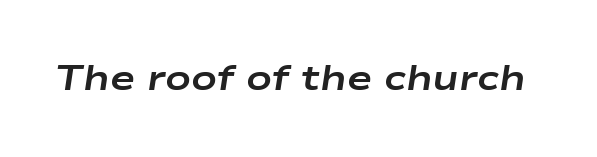
Q: Is the text bold? A: Yes.
Q: Is the text italic (slanted)? A: Yes, it leans right by about 9 degrees.
Q: Is the text underlined? A: No.
Q: Is the spacing between letters normal or unusually wide? A: Normal.
Q: Width (condensed, normal, or wide)? A: Wide.
Q: Stroke contrast? A: Low.
Q: x-height? A: Medium.
Q: Monospaced? A: No.
